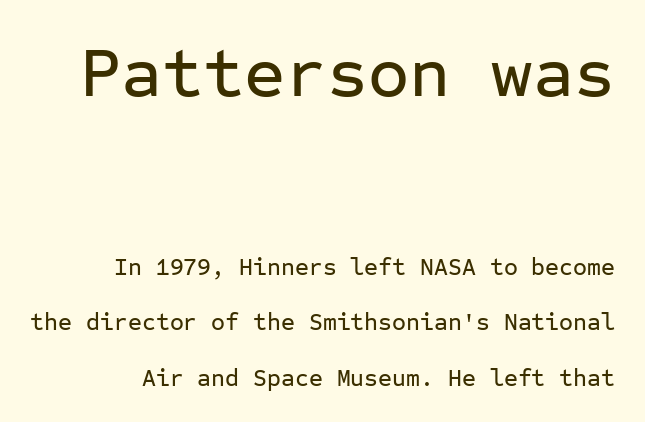
This block would shrink considerably if given ordinary leading; it's expanded now. Beneath every word, the page is bare. A typesetter would call this monospace, since all characters share one set width. Do the letters lean? They stand straight. The passage shown begins with its larger block and ends with its smaller one.
